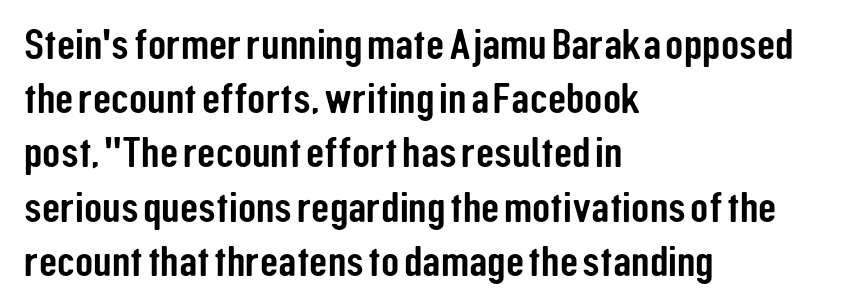
{"serif": "no", "italic": "no", "width": "condensed", "stroke_contrast": "low", "x_height": "medium", "monospaced": "no", "underline": "no", "align": "left", "line_spacing": "normal", "line_spacing_ratio": 1.29, "letter_spacing": "normal", "letter_spacing_em": 0.0, "glyph_px": 42}
